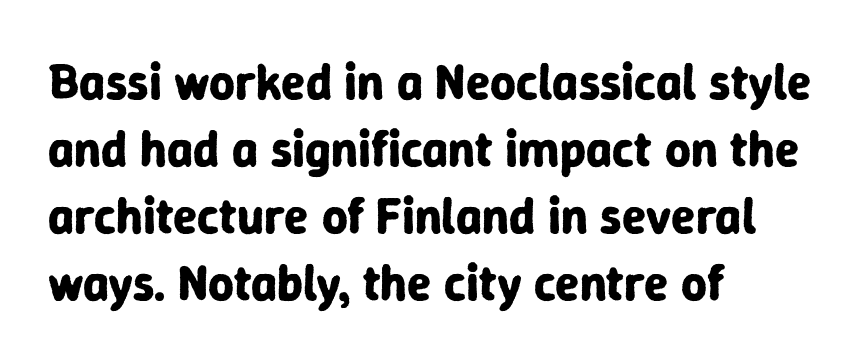
The image shows 50 px bold sans-serif type, upright; set left-aligned, normal line spacing (1.34x), normal letter spacing, not underlined; low stroke contrast and a medium x-height.
